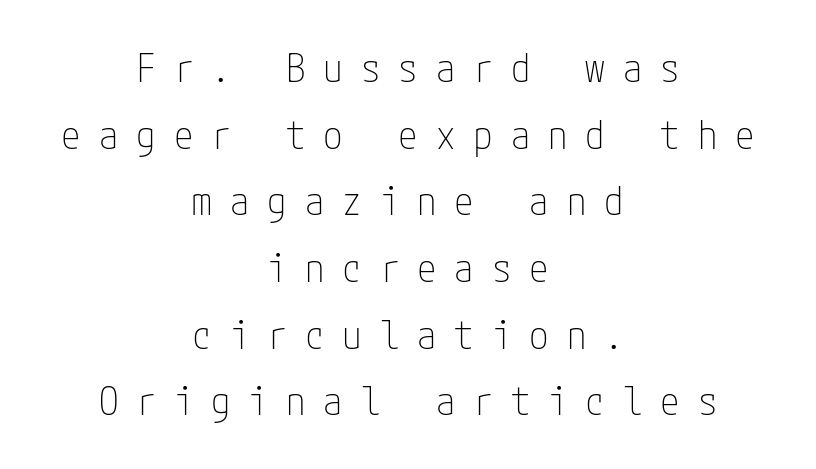
If you drew a line through each stem, it would be perfectly vertical. Short and long lines alike share a common midpoint. The string is rendered with underlining switched off. Is the stroke heavy? The answer is a plain regular-or-lighter.
